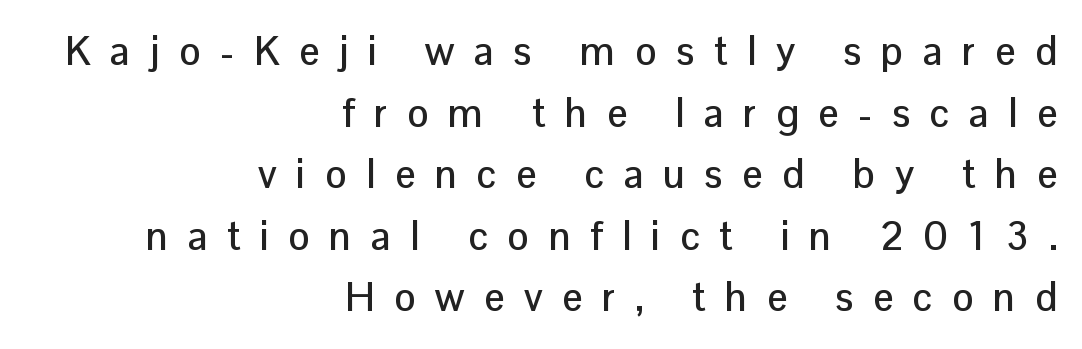
Q: Is the text italic (slanted)? A: No, it is upright.
Q: Is the typeface a serif or a sans-serif typeface? A: Sans-serif.
Q: Is the text underlined? A: No.
Q: How is the paragraph aligned? A: Right-aligned.
Q: Is the spacing between letters normal or unusually wide? A: Unusually wide.
Q: Is the spacing between lines tight, normal or loose? A: Normal.
Q: Width (condensed, normal, or wide)? A: Normal.
Q: Stroke contrast? A: Low.
Q: x-height? A: Medium.
Q: Monospaced? A: No.
